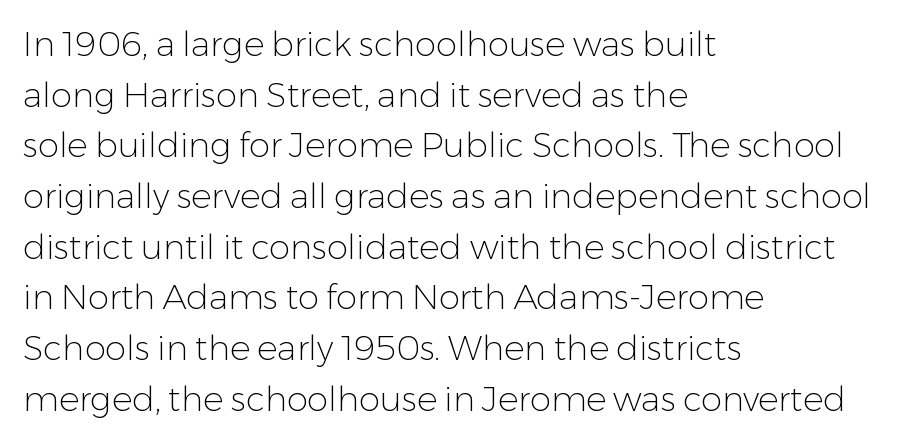
{"serif": "no", "italic": "no", "bold": "no", "weight": "light", "width": "normal", "stroke_contrast": "low", "x_height": "medium", "monospaced": "no", "underline": "no", "align": "left", "line_spacing": "normal", "line_spacing_ratio": 1.49, "letter_spacing": "normal", "letter_spacing_em": 0.0, "glyph_px": 34}
